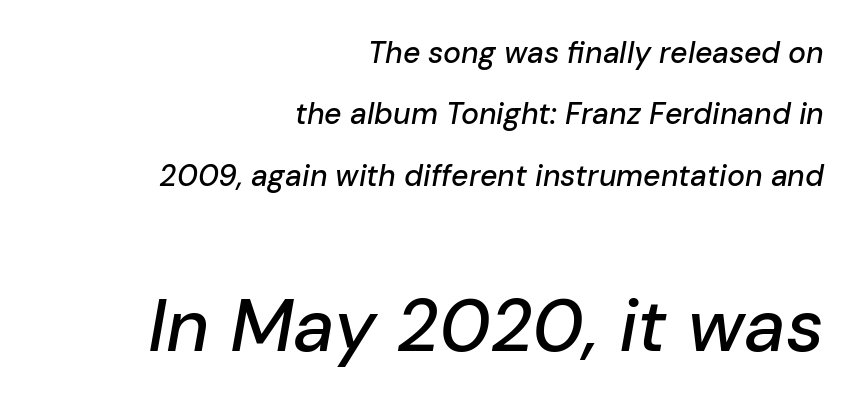
Every character sits at an angle, as italics do. Character widths vary here, with narrow letters taking less room than wide ones. If you drew a ruler down the right edge, every line would touch it. Between these two stacked blocks, the lower one wins on size. This rendering features lettering with no underline.
